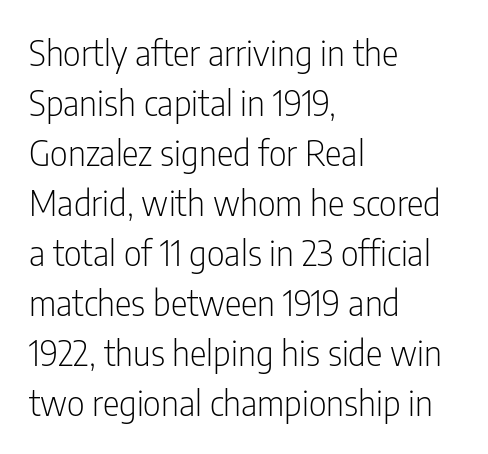
Q: Is the text bold? A: No.
Q: Is the text italic (slanted)? A: No, it is upright.
Q: Is the typeface a serif or a sans-serif typeface? A: Sans-serif.
Q: Is the text underlined? A: No.
Q: How is the paragraph aligned? A: Left-aligned.
Q: Is the spacing between letters normal or unusually wide? A: Normal.
Q: Is the spacing between lines tight, normal or loose? A: Normal.
Q: Width (condensed, normal, or wide)? A: Condensed.
Q: Stroke contrast? A: Low.
Q: x-height? A: Medium.
Q: Monospaced? A: No.
